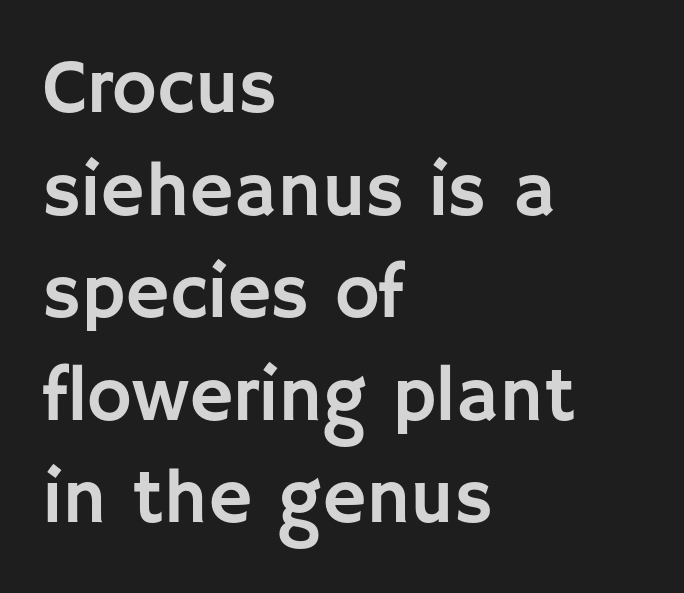
Q: Is the text italic (slanted)? A: No, it is upright.
Q: Is the typeface a serif or a sans-serif typeface? A: Sans-serif.
Q: Is the text underlined? A: No.
Q: How is the paragraph aligned? A: Left-aligned.
Q: Is the spacing between letters normal or unusually wide? A: Normal.
Q: Is the spacing between lines tight, normal or loose? A: Normal.
Q: Width (condensed, normal, or wide)? A: Normal.
Q: Stroke contrast? A: Low.
Q: x-height? A: Large.
Q: Monospaced? A: No.
